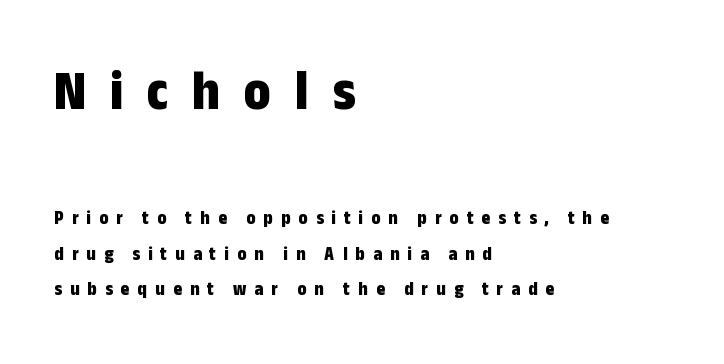
{"serif": "no", "italic": "no", "bold": "yes", "weight": "bold", "width": "condensed", "stroke_contrast": "low", "x_height": "medium", "monospaced": "no", "underline": "no", "align": "left", "line_spacing_ratio": 1.89, "letter_spacing": "wide", "letter_spacing_em": 0.42, "larger_block": "first", "size_ratio": 2.95, "glyph_px": 56}
